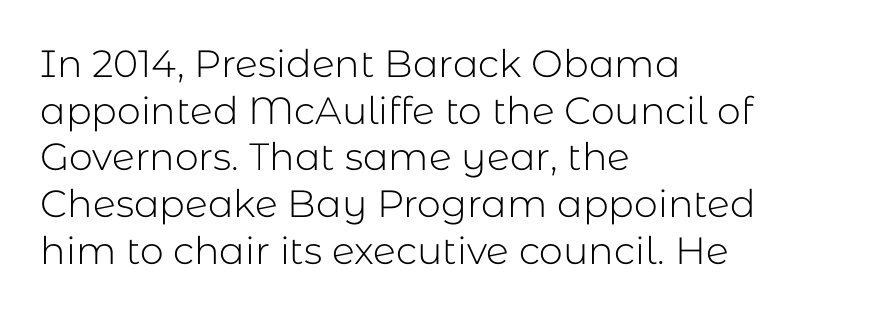
No feet cap the strokes, marking this as sans-serif type. There is no visible air inserted between adjacent glyphs. Ordinary non-slanted type is in use. The strokes carry an ordinary text weight at most. Notice how the passage keeps a crisp vertical edge on the left only.
